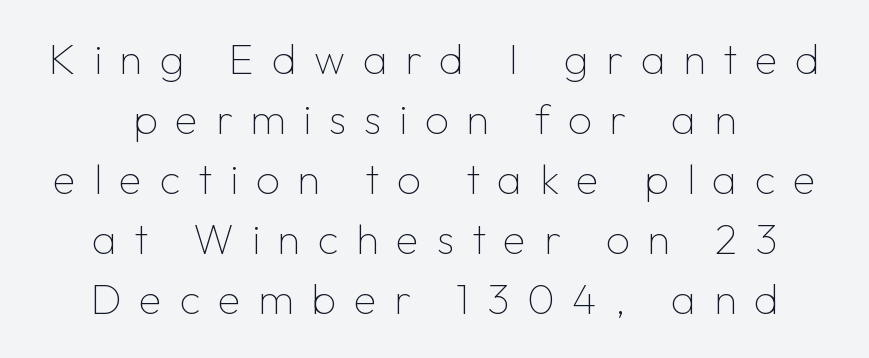
Q: Is the text bold? A: No.
Q: Is the text italic (slanted)? A: No, it is upright.
Q: Is the typeface a serif or a sans-serif typeface? A: Sans-serif.
Q: Is the text underlined? A: No.
Q: Is the spacing between letters normal or unusually wide? A: Unusually wide.
Q: Is the spacing between lines tight, normal or loose? A: Normal.
Q: Width (condensed, normal, or wide)? A: Normal.
Q: Stroke contrast? A: Low.
Q: x-height? A: Medium.
Q: Monospaced? A: No.
